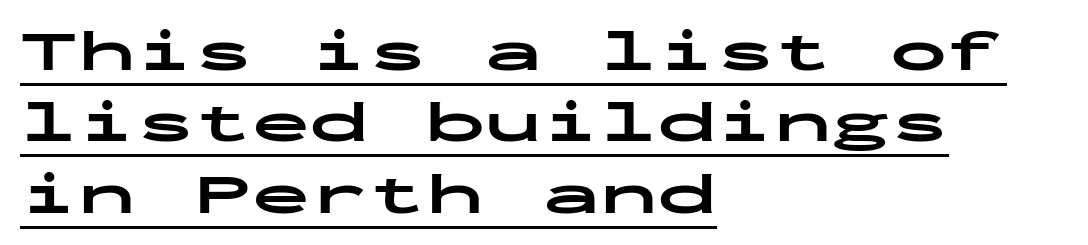
This rendering leaves character spacing at its baseline value. Bold? Absolutely — the strokes are thick and heavy. The lettering holds an erect, upright posture throughout. Letterform terminals end flat and unadorned throughout the passage.
